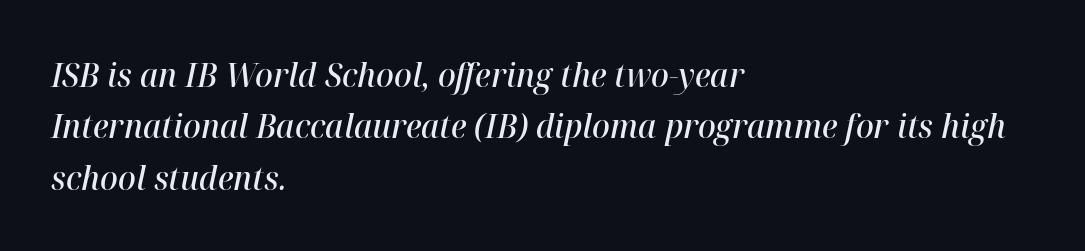
Reading down the column, the eye jumps a familiar distance to each next line. Nothing unusual about the tracking: characters are spaced as the font intends. The face used here is a semibold: visibly heavier than regular, lighter than bold. Italic? Definitely — the glyphs are oblique.
